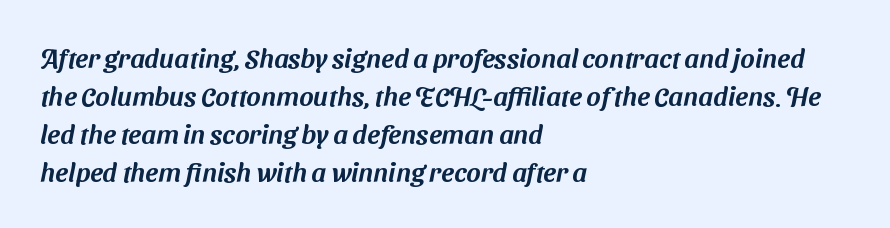
{"underline": "no", "align": "left", "line_spacing": "normal", "line_spacing_ratio": 1.41, "letter_spacing": "normal", "letter_spacing_em": 0.0, "glyph_px": 27}
